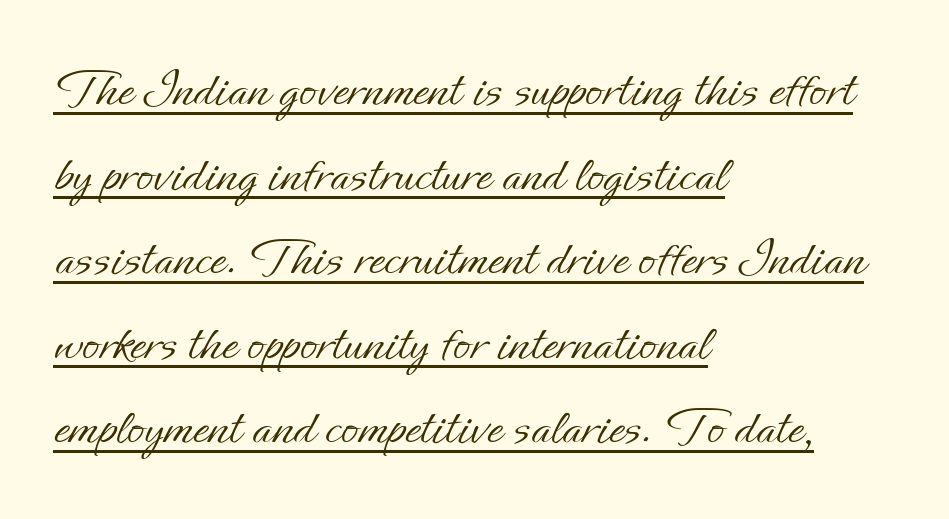
The image shows 56 px light type; set left-aligned, normal line spacing (1.51x), normal letter spacing, underlined; low stroke contrast and a small x-height.
